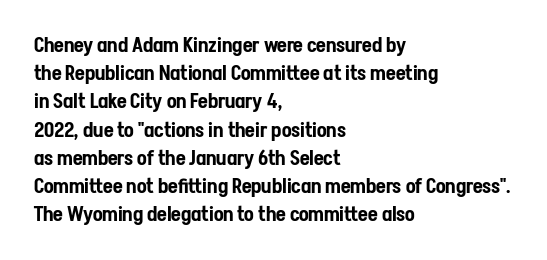
The image shows 20 px text type, upright; set left-aligned, normal line spacing (1.41x), normal letter spacing, not underlined.
